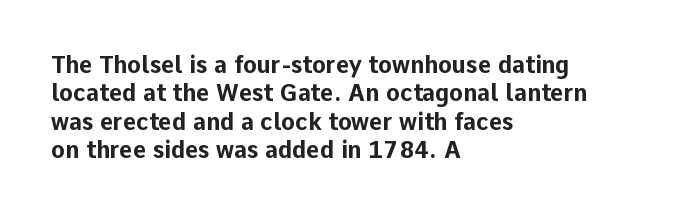
Plain, unruled lines of type. Heft: maximum for text — a bold. The tracking reads as untouched default to a designer's eye. Nope, not italic — everything's standing straight.
